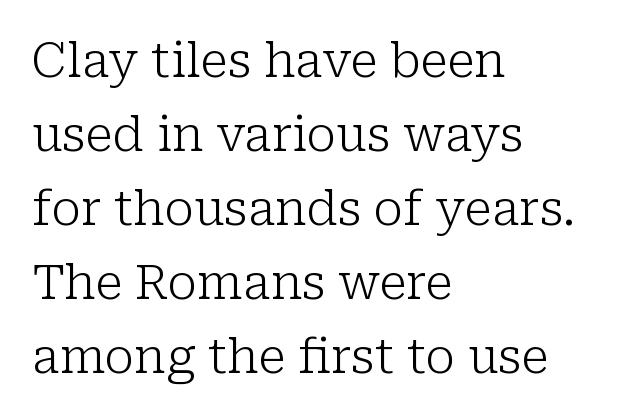
{"serif": "yes", "italic": "no", "bold": "no", "weight": "light", "width": "normal", "stroke_contrast": "low", "x_height": "medium", "monospaced": "no", "underline": "no", "align": "left", "line_spacing": "normal", "line_spacing_ratio": 1.54, "letter_spacing": "normal", "letter_spacing_em": 0.0, "glyph_px": 48}
